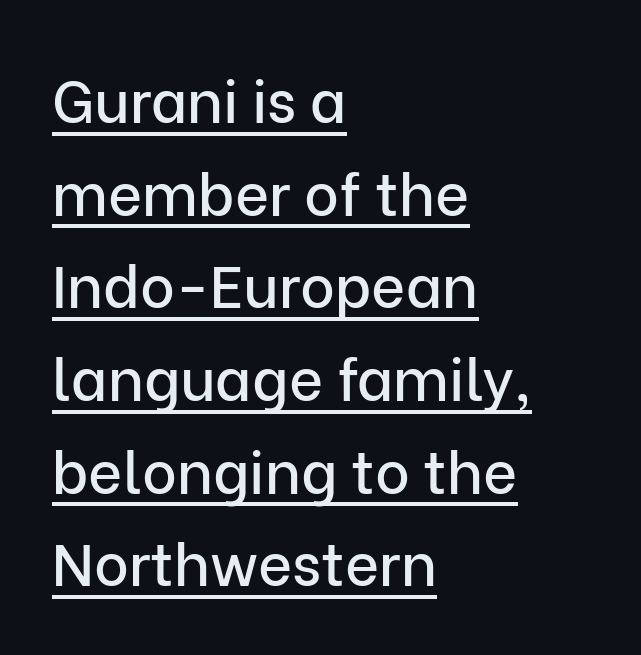
The compositor pushed each line to the left boundary. Baseline-to-baseline distance is the conventional proportion of letter height. Words appear dense and cohesive because spacing is normal. Proportional: the letters do not fall into vertical columns. This rendering features underlined lettering.
